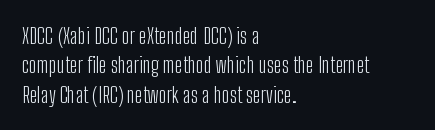
The image shows 22 px text type, upright; set left-aligned, normal line spacing (1.33x), normal letter spacing, not underlined.
